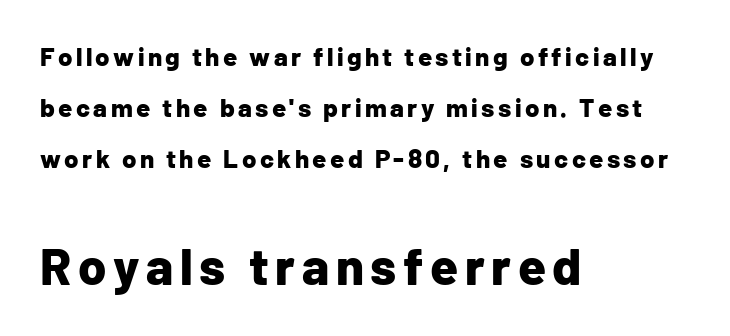
{"serif": "no", "italic": "no", "bold": "yes", "weight": "bold", "width": "normal", "stroke_contrast": "low", "x_height": "medium", "monospaced": "no", "underline": "no", "align": "left", "line_spacing": "loose", "line_spacing_ratio": 1.96, "larger_block": "second", "size_ratio": 1.96, "glyph_px": 51}
